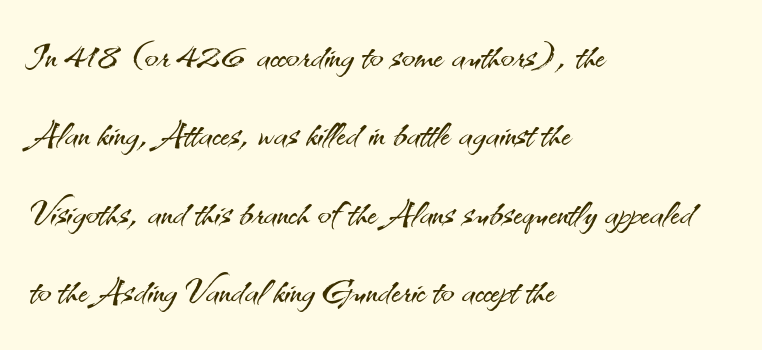
Q: Is the text bold? A: No.
Q: Is the text italic (slanted)? A: Yes.
Q: Is the typeface a serif or a sans-serif typeface? A: Sans-serif.
Q: Is the text underlined? A: No.
Q: How is the paragraph aligned? A: Left-aligned.
Q: Is the spacing between letters normal or unusually wide? A: Normal.
Q: Is the spacing between lines tight, normal or loose? A: Normal.
Q: Width (condensed, normal, or wide)? A: Normal.
Q: Stroke contrast? A: Medium.
Q: x-height? A: Small.
Q: Monospaced? A: No.
